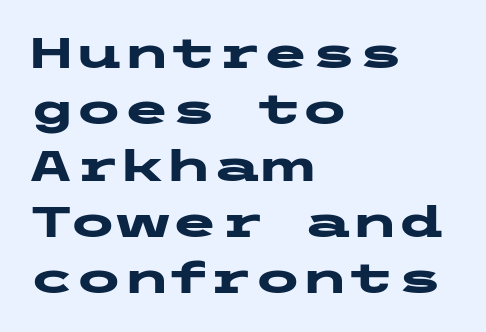
Q: Is the text bold? A: Yes.
Q: Is the text italic (slanted)? A: No, it is upright.
Q: Is the typeface a serif or a sans-serif typeface? A: Sans-serif.
Q: Is the text underlined? A: No.
Q: How is the paragraph aligned? A: Left-aligned.
Q: Is the spacing between letters normal or unusually wide? A: Normal.
Q: Is the spacing between lines tight, normal or loose? A: Normal.
Q: Width (condensed, normal, or wide)? A: Wide.
Q: Stroke contrast? A: Low.
Q: x-height? A: Medium.
